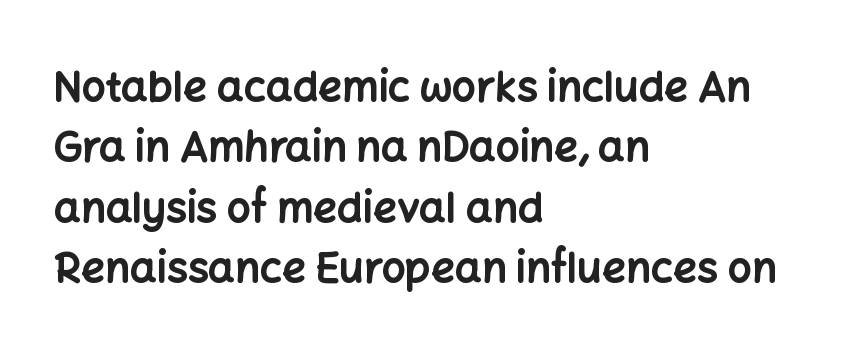
Alignment: flush left. The type is set solid horizontally, with unmodified tracking. Compared with an ordinary text face, these strokes are far heavier — a full bold. Examine the stroke ends and you'll find no serifs. The specimen reads as upright at a glance.
